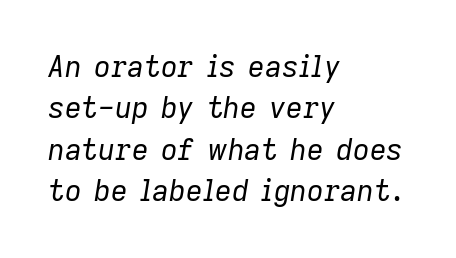
Tall strokes in this sample are angled rather than plumb. Summary of weight: not heavy and not bold. Spacing between characters is what you'd get straight out of the box. Teacher's note: observe the even left margin — that is flush-left alignment.
